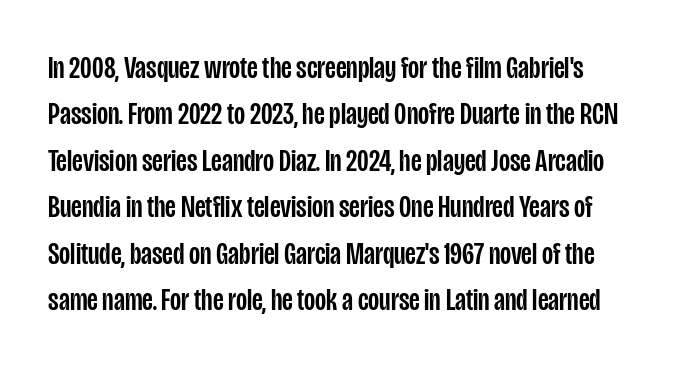
No word sits above an underline. Italic? Not at all — the glyphs are vertical. A typesetter would call this leading conventional body-copy spacing. The rendering shows plain stroke endings on the letterforms — a sans-serif design. The face used here is proportionally spaced, like ordinary book or web type.
